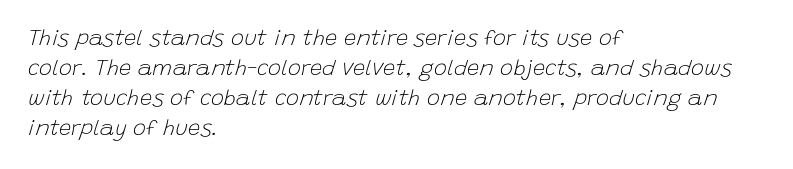
Q: Is the text bold? A: No.
Q: Is the text italic (slanted)? A: Yes, it leans right by about 15 degrees.
Q: Is the text underlined? A: No.
Q: How is the paragraph aligned? A: Left-aligned.
Q: Is the spacing between letters normal or unusually wide? A: Normal.
Q: Is the spacing between lines tight, normal or loose? A: Normal.
